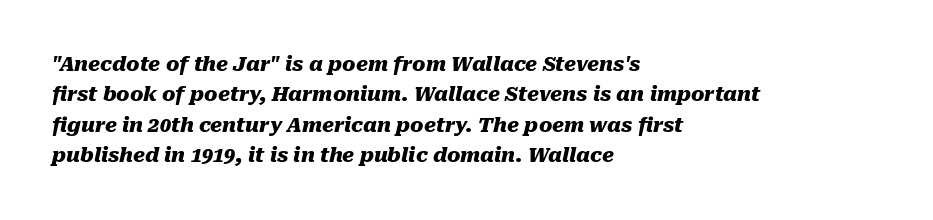
The image shows 20 px bold type, italic (leaning right); set left-aligned, normal line spacing (1.52x), normal letter spacing, not underlined.
